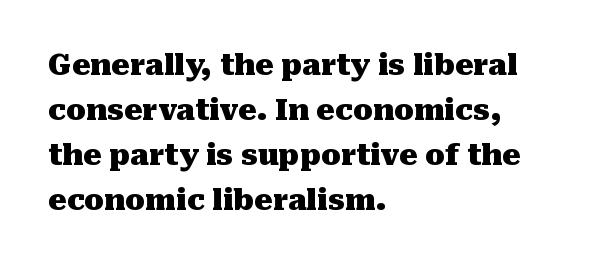
Just letters on the line, the space beneath them empty. Rendered with straight, roman letterforms. A typesetter would call this proportional, since set widths differ per character. This rendering employs a face with finishing strokes, i.e., a serif.
